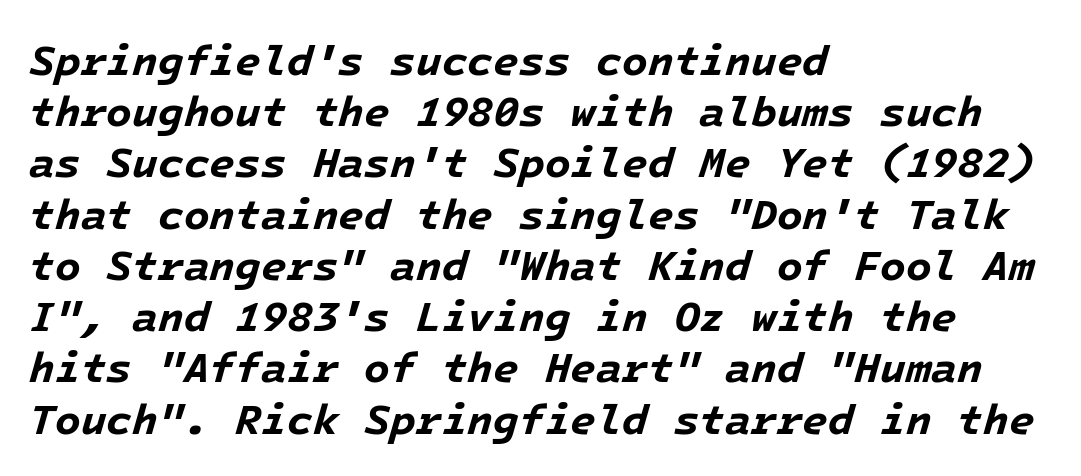
Q: Is the text bold? A: Yes.
Q: Is the text italic (slanted)? A: Yes, it leans right by about 16 degrees.
Q: Is the text underlined? A: No.
Q: How is the paragraph aligned? A: Left-aligned.
Q: Is the spacing between letters normal or unusually wide? A: Normal.
Q: Width (condensed, normal, or wide)? A: Normal.
Q: Stroke contrast? A: Low.
Q: x-height? A: Medium.
